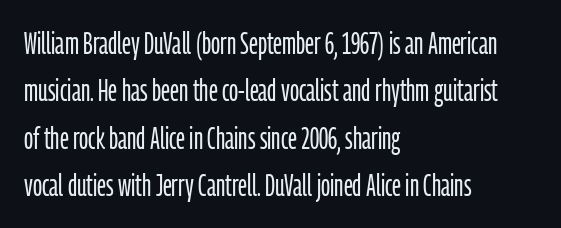
Q: Is the text bold? A: No.
Q: Is the text italic (slanted)? A: No, it is upright.
Q: Is the typeface a serif or a sans-serif typeface? A: Sans-serif.
Q: Is the text underlined? A: No.
Q: How is the paragraph aligned? A: Left-aligned.
Q: Is the spacing between letters normal or unusually wide? A: Normal.
Q: Is the spacing between lines tight, normal or loose? A: Normal.
Q: Width (condensed, normal, or wide)? A: Condensed.
Q: Stroke contrast? A: Low.
Q: x-height? A: Medium.
Q: Monospaced? A: No.
